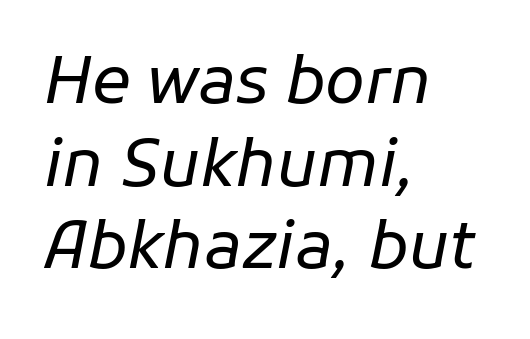
{"italic": "yes", "lean": "right", "slant_degrees": 11, "bold": "no", "weight": "regular", "width": "normal", "stroke_contrast": "low", "x_height": "medium", "monospaced": "no", "underline": "no", "align": "left", "line_spacing": "normal", "line_spacing_ratio": 1.27, "letter_spacing": "normal", "letter_spacing_em": 0.0, "glyph_px": 65}
